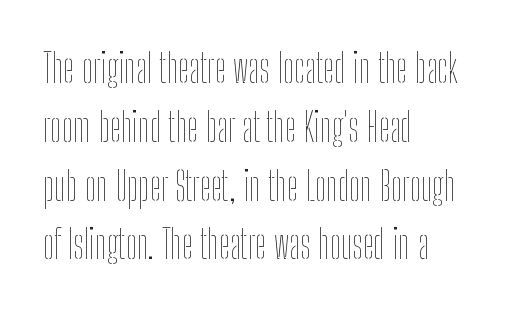
The image shows 40 px thin, condensed type, upright; set left-aligned, normal line spacing (1.47x), normal letter spacing, not underlined; low stroke contrast and a medium x-height.
